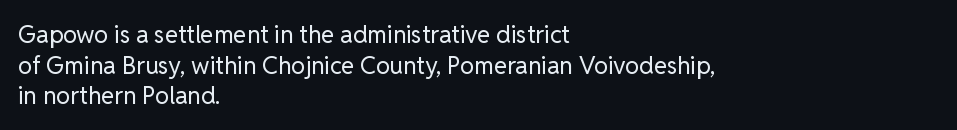
Q: Is the text bold? A: No.
Q: Is the text italic (slanted)? A: No, it is upright.
Q: Is the text underlined? A: No.
Q: How is the paragraph aligned? A: Left-aligned.
Q: Is the spacing between letters normal or unusually wide? A: Normal.
Q: Is the spacing between lines tight, normal or loose? A: Normal.
